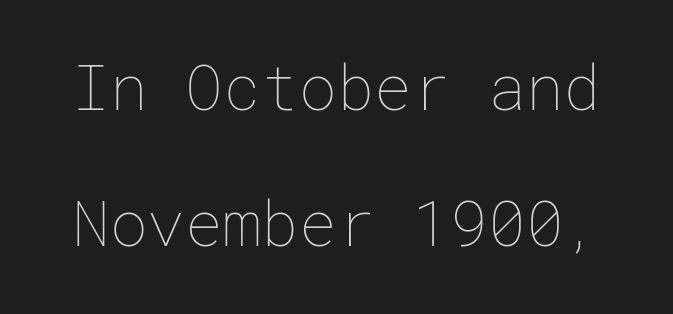
Nothing unusual about the tracking: characters are spaced as the font intends. A clean baseline with only descenders dipping below it. The typesetting does not lean heavy: it is not bold. Upright lettering throughout. The vertical gap from one line to the next is large.
